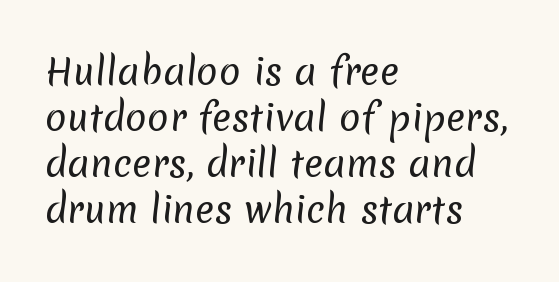
Q: Is the text bold? A: No.
Q: Is the typeface a serif or a sans-serif typeface? A: Sans-serif.
Q: Is the text underlined? A: No.
Q: How is the paragraph aligned? A: Left-aligned.
Q: Is the spacing between letters normal or unusually wide? A: Normal.
Q: Is the spacing between lines tight, normal or loose? A: Normal.
Q: Width (condensed, normal, or wide)? A: Normal.
Q: Stroke contrast? A: Low.
Q: x-height? A: Medium.
Q: Monospaced? A: No.
